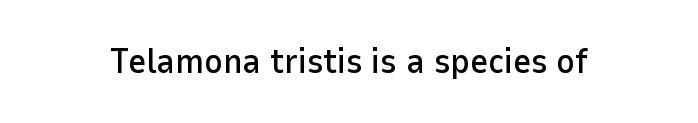
The words here are not underlined. Posture: upright roman. Each letter's strokes conclude bluntly, with no projecting serifs. Spacing between characters is what you'd get straight out of the box.
